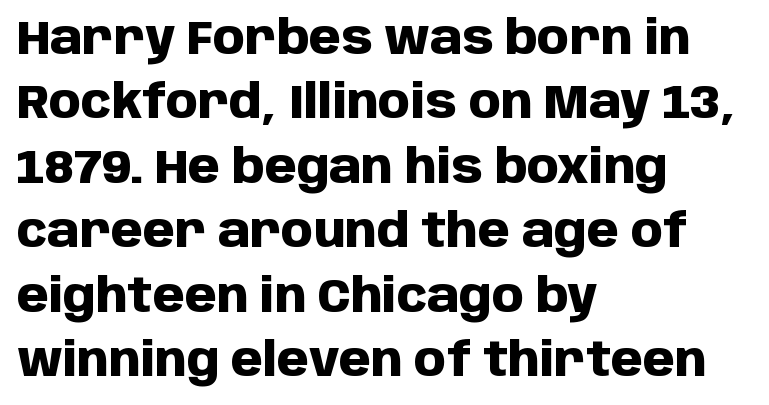
The letters carry no serifs — their stems end cleanly without finishing strokes. Standard letterfit; no display-style spreading of the glyphs. The axis of the letterforms is exactly vertical. As a designer I'd log this as weight 700, bold. A typesetter would call this proportional, since set widths differ per character. Is the block centered? No — it sits flush against the left margin.
